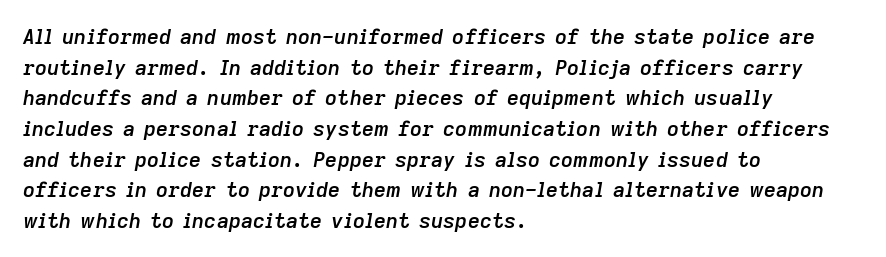
Layout note: lines flush left. The font is running at a semibold setting, under full bold. Interline gaps are of average width in this sample. Short note: letters normally spaced.
